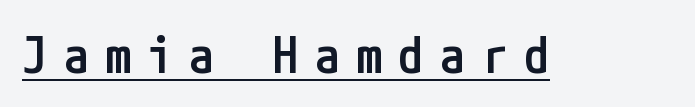
Q: Is the text bold? A: Semi-bold.
Q: Is the text italic (slanted)? A: No, it is upright.
Q: Is the typeface a serif or a sans-serif typeface? A: Sans-serif.
Q: Is the text underlined? A: Yes.
Q: Is the spacing between letters normal or unusually wide? A: Unusually wide.
Q: Width (condensed, normal, or wide)? A: Condensed.
Q: Stroke contrast? A: Low.
Q: x-height? A: Medium.
